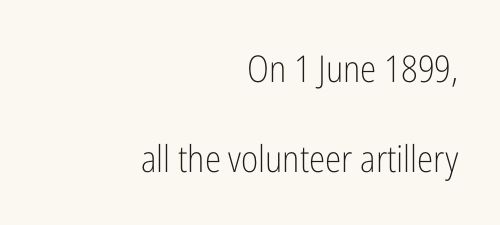
Q: Is the text bold? A: No.
Q: Is the text italic (slanted)? A: No, it is upright.
Q: Is the typeface a serif or a sans-serif typeface? A: Sans-serif.
Q: Is the text underlined? A: No.
Q: How is the paragraph aligned? A: Right-aligned.
Q: Is the spacing between letters normal or unusually wide? A: Normal.
Q: Is the spacing between lines tight, normal or loose? A: Loose.
Q: Width (condensed, normal, or wide)? A: Condensed.
Q: Stroke contrast? A: Low.
Q: x-height? A: Medium.
Q: Monospaced? A: No.
